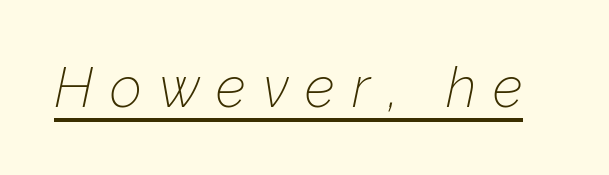
A quiet, ordinary-to-light weight characterises the typeface. Caption: expanded tracking, letters set apart. Proportional: the letters do not fall into vertical columns. This is oblique type, the kind used for emphasis or titles. Glance below the letters and you will spot a drawn line.
